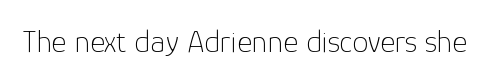
The image shows 32 px thin sans-serif type, upright; set normal letter spacing, not underlined; low stroke contrast and a medium x-height.
